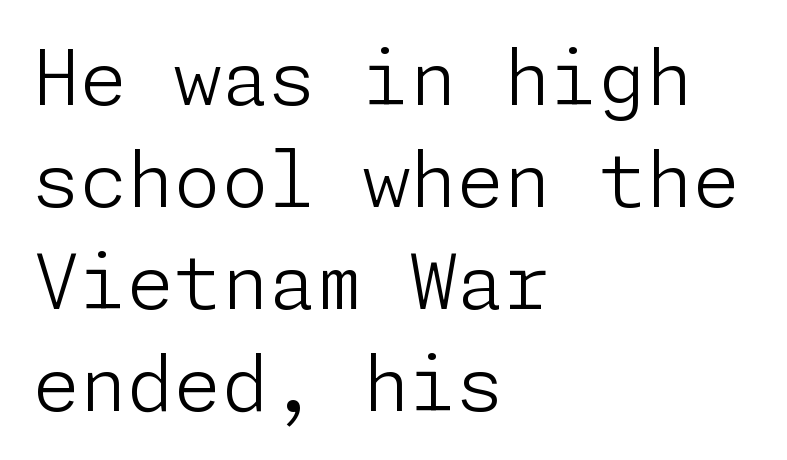
{"serif": "no", "italic": "no", "bold": "no", "weight": "light", "width": "normal", "stroke_contrast": "low", "x_height": "medium", "underline": "no", "align": "left", "line_spacing": "normal", "line_spacing_ratio": 1.34, "letter_spacing": "normal", "letter_spacing_em": 0.0, "glyph_px": 76}
